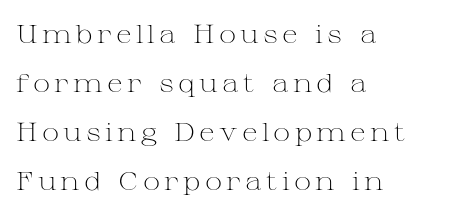
The image shows 26 px text type, upright; set left-aligned, line spacing 1.89x, not underlined.
